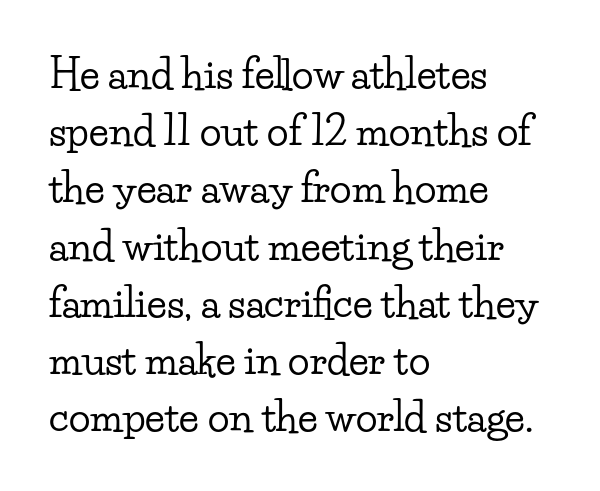
The letters carry serifs — small finishing strokes at the ends of their stems. Think of a printed novel: that variable character pitch is what you see here. Is the block centered? No — it sits flush against the left margin. Regular leading. Just letters on the line, the space beneath them empty.
